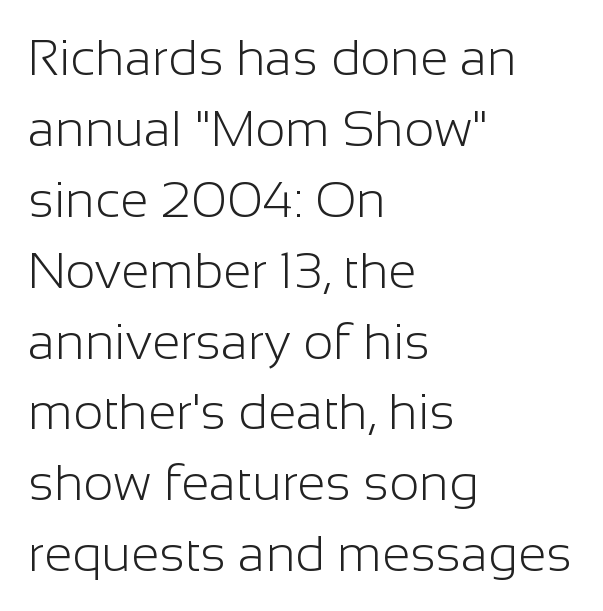
The image shows 51 px light sans-serif type, upright; set left-aligned, normal line spacing (1.39x), normal letter spacing, not underlined; low stroke contrast and a medium x-height.
